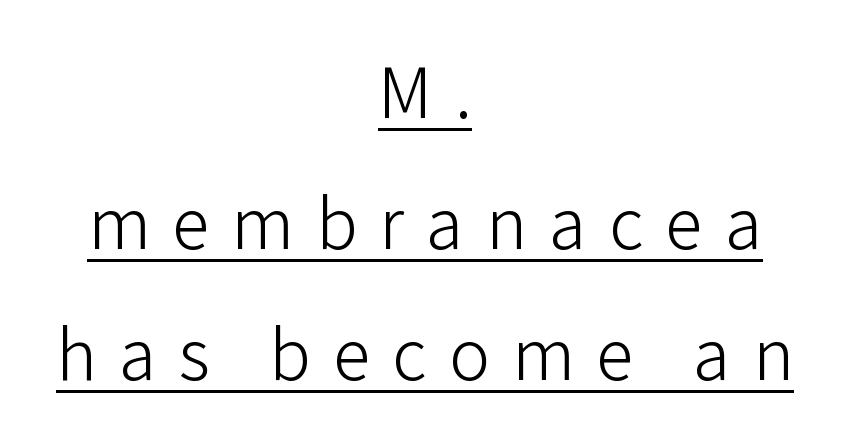
The image shows 69 px light sans-serif type, upright; set centered, loose line spacing (1.9x), unusually wide letter spacing (+0.32 em), underlined; low stroke contrast and a medium x-height.
